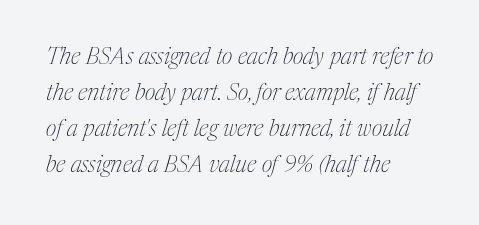
Q: Is the text bold? A: No.
Q: Is the text italic (slanted)? A: Yes, it leans right by about 17 degrees.
Q: Is the text underlined? A: No.
Q: How is the paragraph aligned? A: Left-aligned.
Q: Is the spacing between letters normal or unusually wide? A: Normal.
Q: Is the spacing between lines tight, normal or loose? A: Normal.
